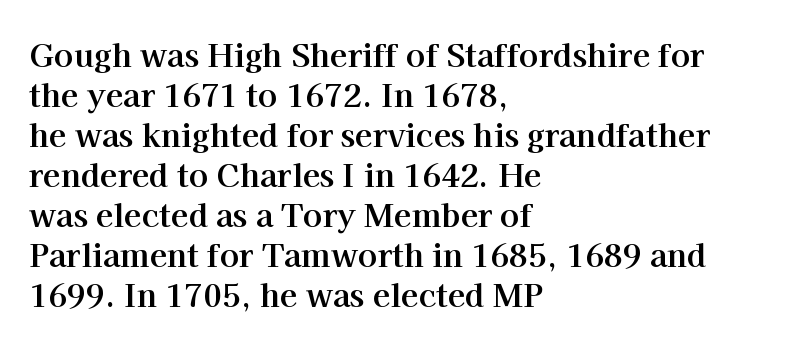
The image shows 32 px bold serif type, upright; set left-aligned, normal line spacing (1.25x), normal letter spacing, not underlined; high stroke contrast and a medium x-height.
